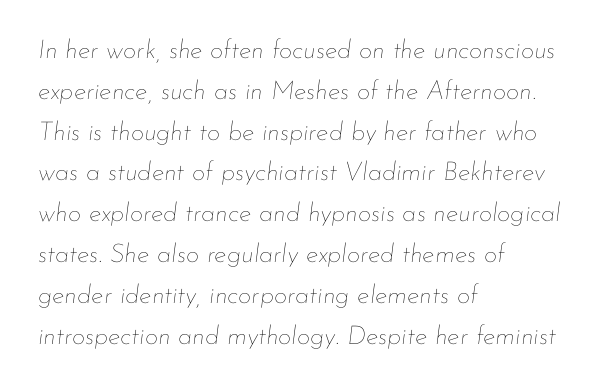
Q: Is the text bold? A: No.
Q: Is the text italic (slanted)? A: Yes, it leans right by about 7 degrees.
Q: Is the text underlined? A: No.
Q: How is the paragraph aligned? A: Left-aligned.
Q: Is the spacing between letters normal or unusually wide? A: Normal.
Q: Is the spacing between lines tight, normal or loose? A: Normal.
